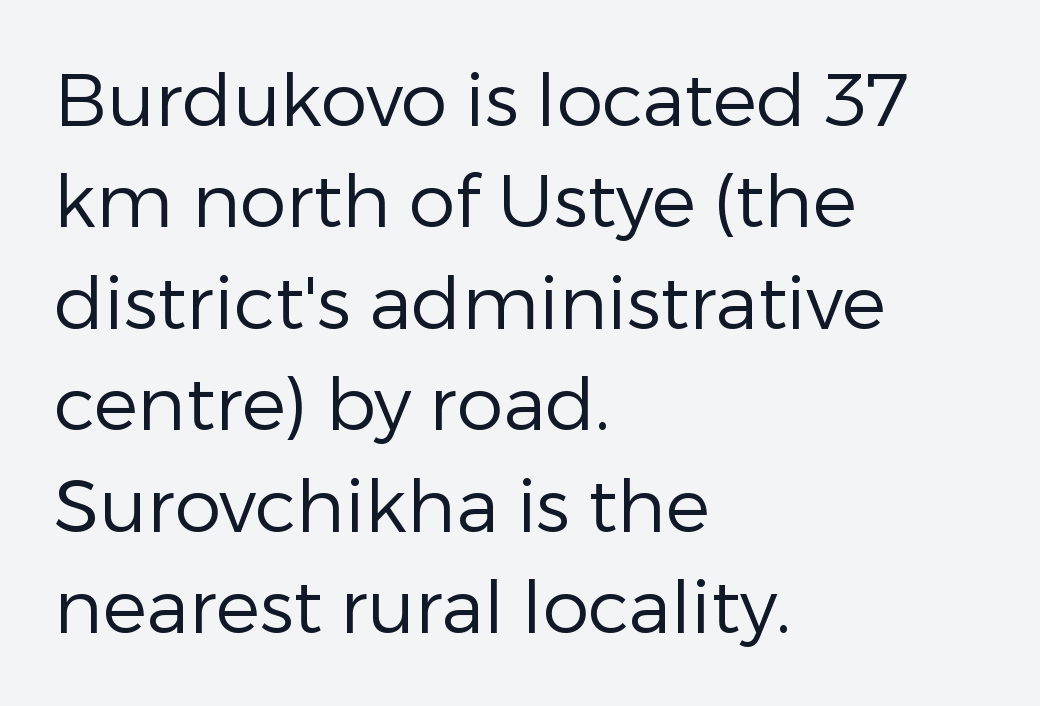
{"serif": "no", "italic": "no", "bold": "no", "weight": "regular", "width": "normal", "stroke_contrast": "low", "x_height": "medium", "monospaced": "no", "underline": "no", "align": "left", "line_spacing": "normal", "line_spacing_ratio": 1.37, "letter_spacing": "normal", "letter_spacing_em": 0.0, "glyph_px": 74}
